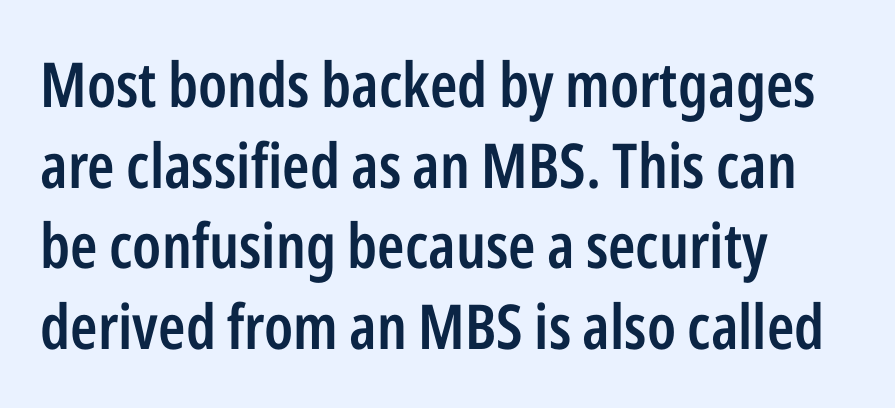
Q: Is the text bold? A: Semi-bold.
Q: Is the text italic (slanted)? A: No, it is upright.
Q: Is the typeface a serif or a sans-serif typeface? A: Sans-serif.
Q: Is the text underlined? A: No.
Q: How is the paragraph aligned? A: Left-aligned.
Q: Is the spacing between letters normal or unusually wide? A: Normal.
Q: Is the spacing between lines tight, normal or loose? A: Normal.
Q: Width (condensed, normal, or wide)? A: Condensed.
Q: Stroke contrast? A: Low.
Q: x-height? A: Medium.
Q: Monospaced? A: No.
